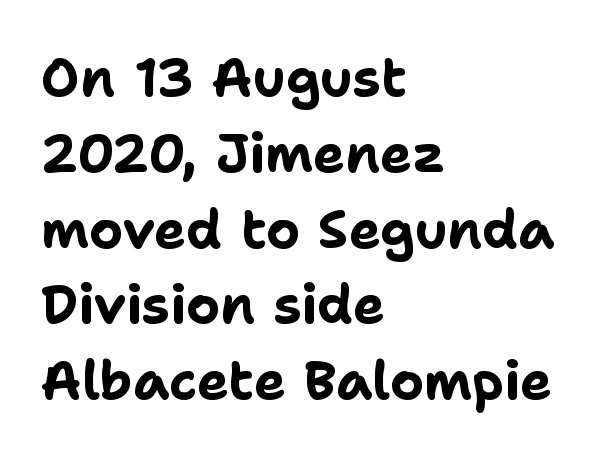
The image shows 53 px bold sans-serif type, upright; set left-aligned, normal line spacing (1.43x), normal letter spacing, not underlined; low stroke contrast and a medium x-height.
